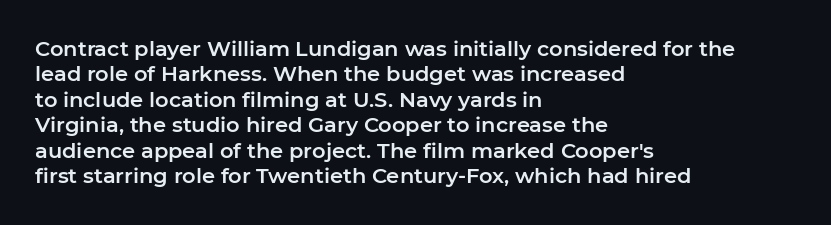
Short and long lines alike share a common starting point at left. Letters rest on an invisible, unmarked baseline. No extra tracking has been applied to these lines. Is there any slant? The stems are plumb.
